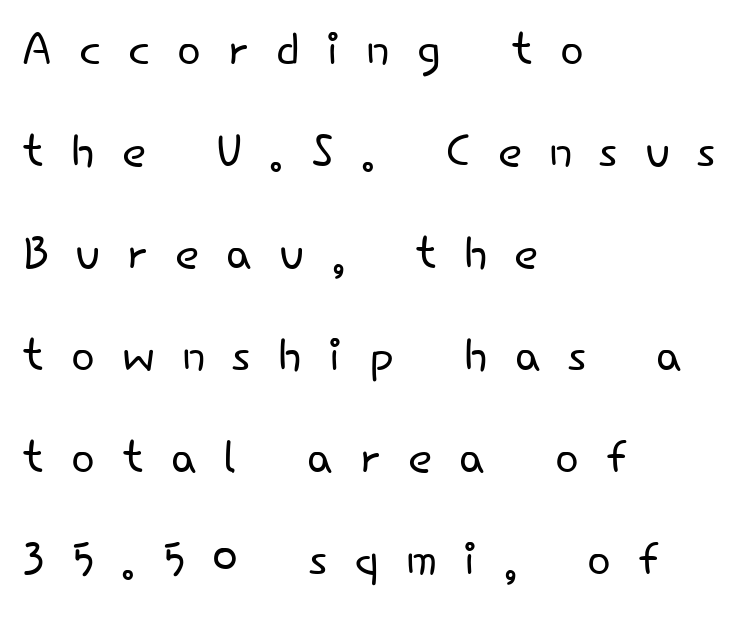
The image shows 63 px light sans-serif type, upright; set left-aligned, normal line spacing (1.62x), unusually wide letter spacing (+0.43 em), not underlined; low stroke contrast and a small x-height.
